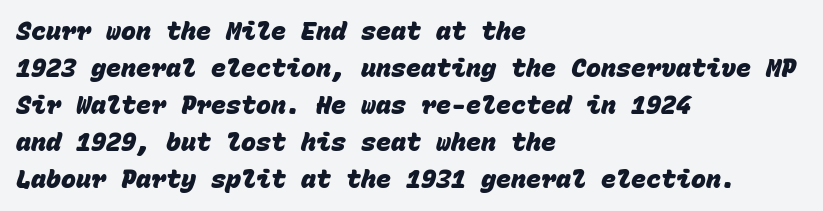
{"bold": "yes", "underline": "no", "align": "left", "line_spacing": "normal", "line_spacing_ratio": 1.48, "letter_spacing": "normal", "letter_spacing_em": 0.0, "glyph_px": 25}
